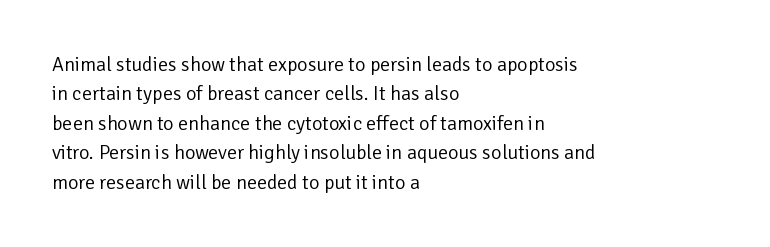
{"italic": "no", "bold": "no", "underline": "no", "align": "left", "line_spacing": "normal", "line_spacing_ratio": 1.47, "letter_spacing": "normal", "letter_spacing_em": 0.0, "glyph_px": 20}
